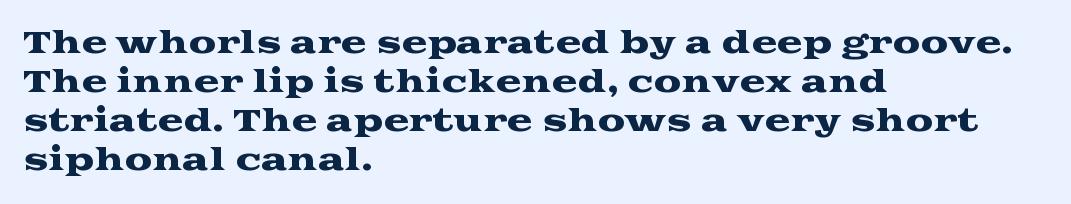
The image shows 31 px wide serif type, upright; set left-aligned, normal line spacing (1.26x), normal letter spacing, not underlined; medium stroke contrast and a medium x-height.
